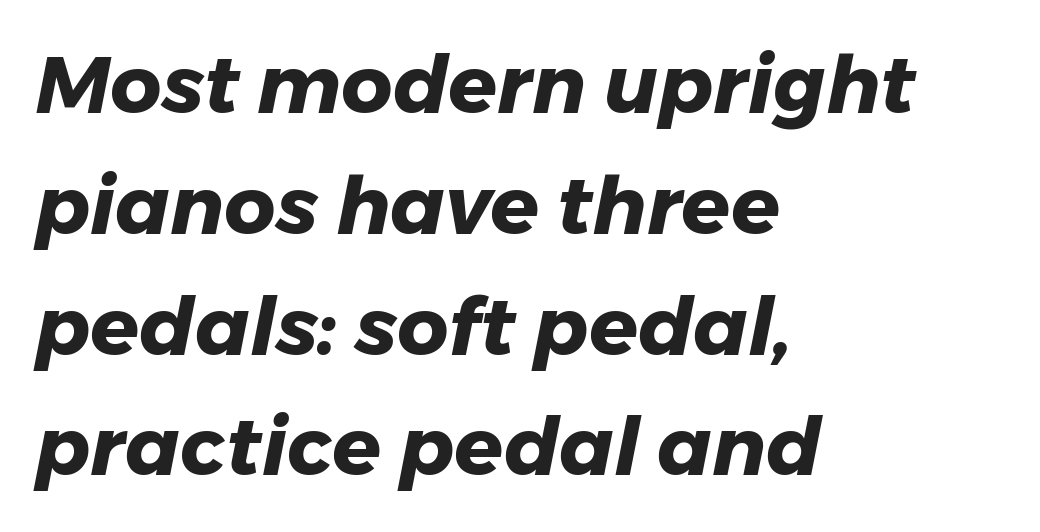
Q: Is the text bold? A: Yes.
Q: Is the text italic (slanted)? A: Yes, it leans right by about 11 degrees.
Q: Is the text underlined? A: No.
Q: How is the paragraph aligned? A: Left-aligned.
Q: Is the spacing between letters normal or unusually wide? A: Normal.
Q: Is the spacing between lines tight, normal or loose? A: Normal.
Q: Width (condensed, normal, or wide)? A: Normal.
Q: Stroke contrast? A: Low.
Q: x-height? A: Medium.
Q: Monospaced? A: No.
